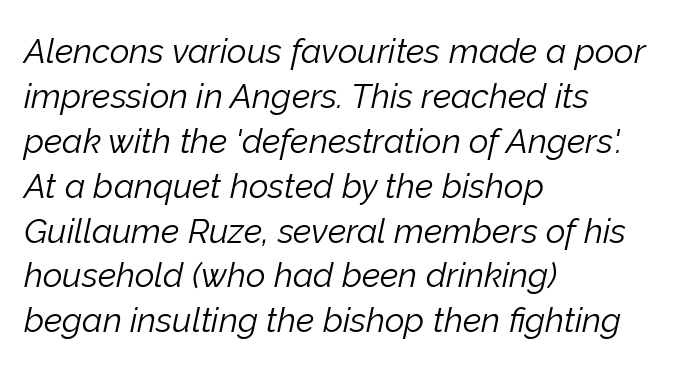
{"italic": "yes", "lean": "right", "slant_degrees": 12, "bold": "no", "weight": "light", "width": "normal", "stroke_contrast": "low", "x_height": "medium", "monospaced": "no", "underline": "no", "align": "left", "line_spacing": "normal", "line_spacing_ratio": 1.32, "letter_spacing": "normal", "letter_spacing_em": 0.0, "glyph_px": 34}
